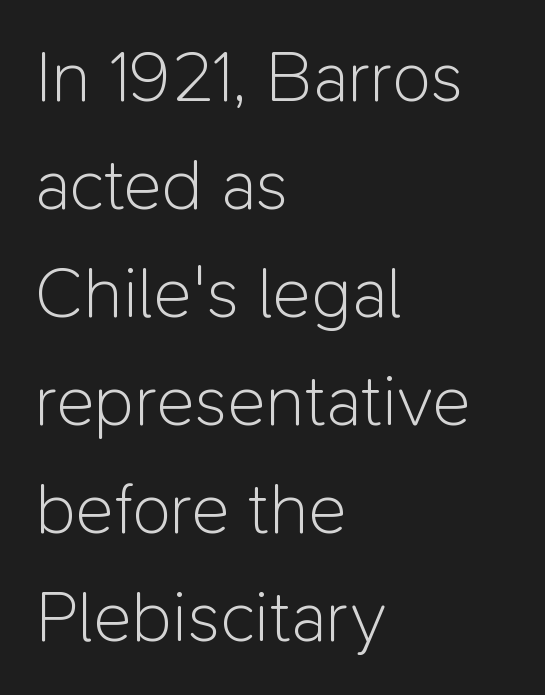
The image shows 72 px light sans-serif type, upright; set left-aligned, normal line spacing (1.5x), normal letter spacing, not underlined; low stroke contrast and a medium x-height.
